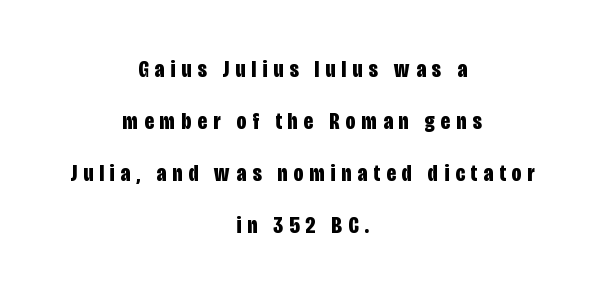
Q: Is the text bold? A: Yes.
Q: Is the text italic (slanted)? A: No, it is upright.
Q: Is the text underlined? A: No.
Q: How is the paragraph aligned? A: Centered.
Q: Is the spacing between letters normal or unusually wide? A: Unusually wide.
Q: Is the spacing between lines tight, normal or loose? A: Loose.
